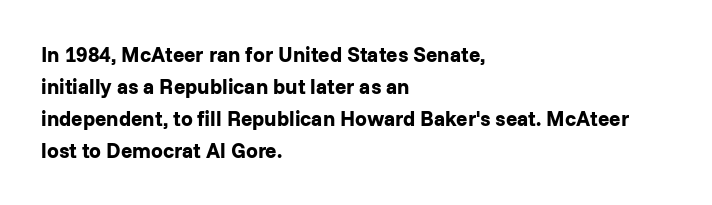
The type sits square on the baseline with zero lean. Summary of weight: heavy, a full bold. Interline gaps are of average width in this sample. The type is set solid horizontally, with unmodified tracking. Underline: absent.
